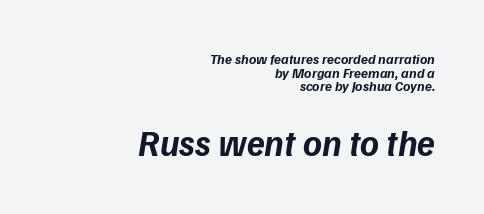
The image shows 36 px bold sans-serif type; set right-aligned, tight line spacing (0.98x), normal letter spacing, not underlined; the second (bottom) block is 2.57x larger; low stroke contrast and a medium x-height.
